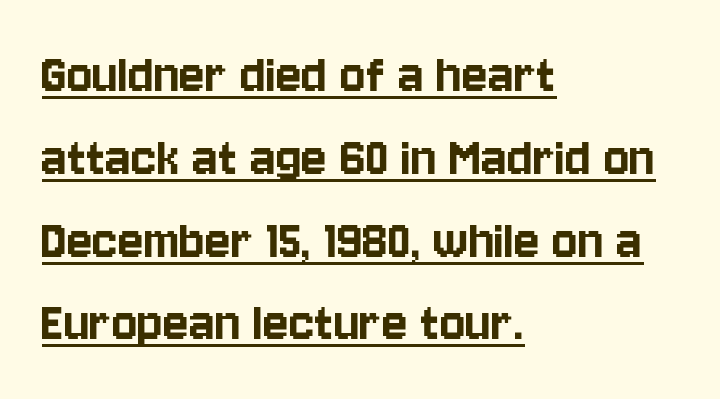
The image shows 60 px condensed sans-serif type, upright; set left-aligned, normal line spacing (1.38x), normal letter spacing, underlined; low stroke contrast and a large x-height.
